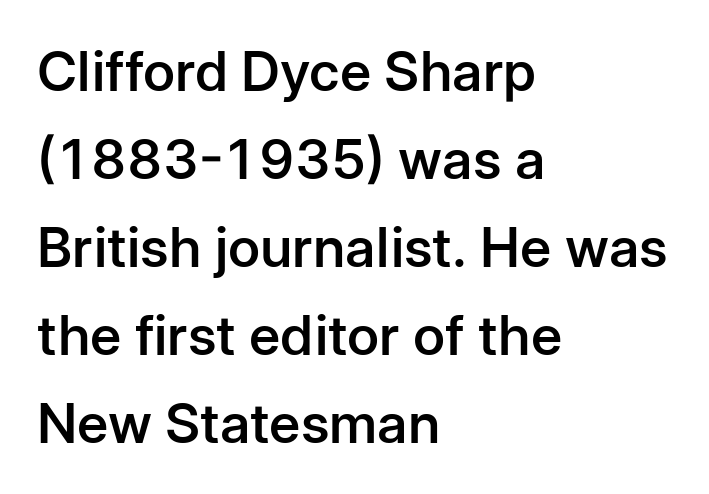
{"serif": "no", "italic": "no", "bold": "semi", "weight": "semibold", "width": "normal", "stroke_contrast": "low", "x_height": "medium", "monospaced": "no", "underline": "no", "align": "left", "line_spacing": "normal", "line_spacing_ratio": 1.6, "letter_spacing": "normal", "letter_spacing_em": 0.0, "glyph_px": 55}
